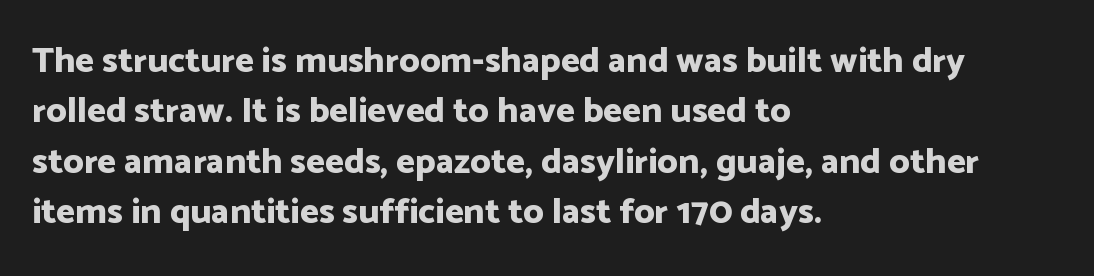
Q: Is the text bold? A: Yes.
Q: Is the text italic (slanted)? A: No, it is upright.
Q: Is the typeface a serif or a sans-serif typeface? A: Sans-serif.
Q: Is the text underlined? A: No.
Q: How is the paragraph aligned? A: Left-aligned.
Q: Is the spacing between letters normal or unusually wide? A: Normal.
Q: Is the spacing between lines tight, normal or loose? A: Normal.
Q: Width (condensed, normal, or wide)? A: Normal.
Q: Stroke contrast? A: Low.
Q: x-height? A: Medium.
Q: Monospaced? A: No.
